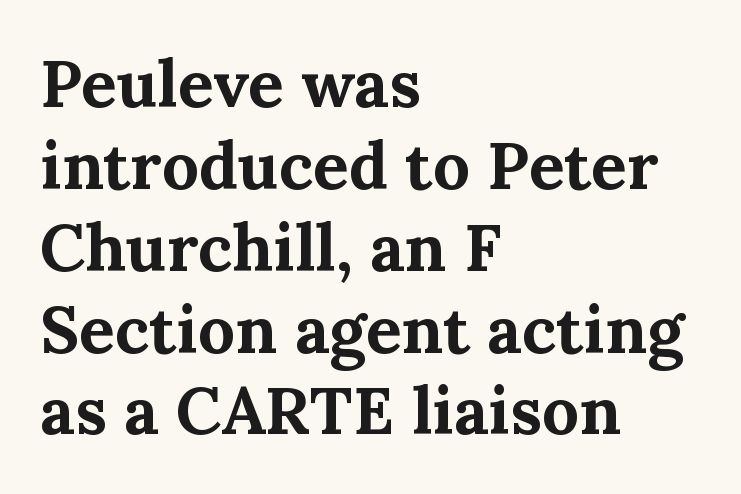
Q: Is the text bold? A: Yes.
Q: Is the text italic (slanted)? A: No, it is upright.
Q: Is the typeface a serif or a sans-serif typeface? A: Serif.
Q: Is the text underlined? A: No.
Q: How is the paragraph aligned? A: Left-aligned.
Q: Is the spacing between letters normal or unusually wide? A: Normal.
Q: Width (condensed, normal, or wide)? A: Normal.
Q: Stroke contrast? A: Medium.
Q: x-height? A: Medium.
Q: Monospaced? A: No.
